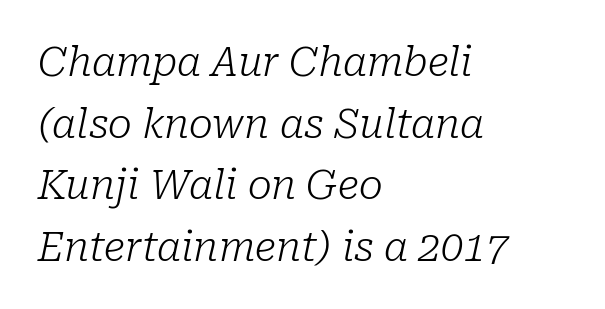
Q: Is the text bold? A: No.
Q: Is the text italic (slanted)? A: Yes, it leans right by about 10 degrees.
Q: Is the typeface a serif or a sans-serif typeface? A: Serif.
Q: Is the text underlined? A: No.
Q: How is the paragraph aligned? A: Left-aligned.
Q: Is the spacing between letters normal or unusually wide? A: Normal.
Q: Is the spacing between lines tight, normal or loose? A: Normal.
Q: Width (condensed, normal, or wide)? A: Normal.
Q: Stroke contrast? A: Low.
Q: x-height? A: Medium.
Q: Monospaced? A: No.
